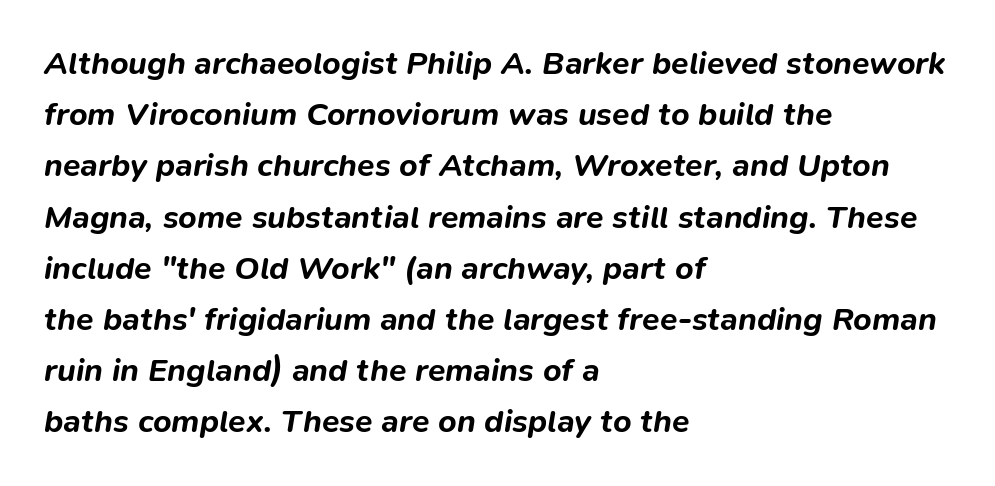
The image shows 32 px bold type, italic (leaning right); set left-aligned, normal line spacing (1.6x), normal letter spacing, not underlined; low stroke contrast and a medium x-height.
